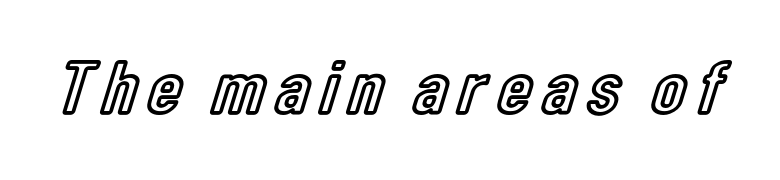
Q: Is the text italic (slanted)? A: Yes.
Q: Is the text underlined? A: No.
Q: Width (condensed, normal, or wide)? A: Condensed.
Q: x-height? A: Medium.
Q: Monospaced? A: No.
